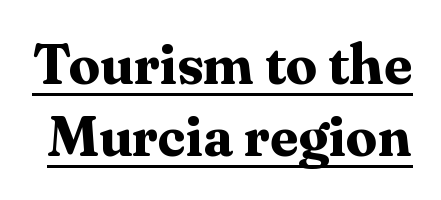
The image shows 56 px bold serif type, upright; set normal line spacing (1.28x), normal letter spacing, underlined; medium stroke contrast and a medium x-height.
